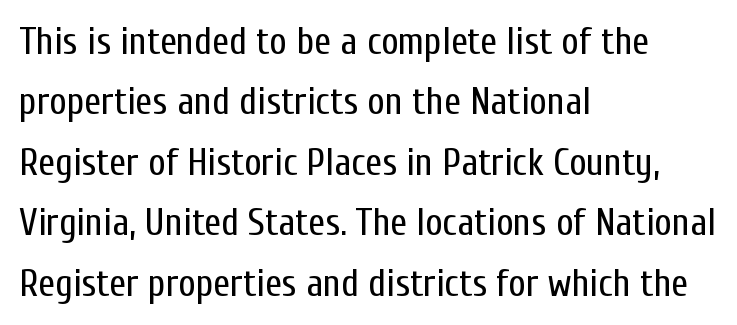
{"serif": "no", "italic": "no", "bold": "no", "weight": "regular", "width": "condensed", "stroke_contrast": "low", "x_height": "medium", "monospaced": "no", "underline": "no", "align": "left", "line_spacing": "normal", "line_spacing_ratio": 1.59, "letter_spacing": "normal", "letter_spacing_em": 0.0, "glyph_px": 38}
